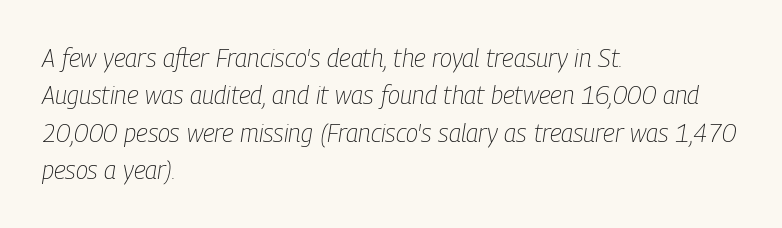
The image shows 25 px text type, italic (leaning right); set left-aligned, normal line spacing (1.5x), normal letter spacing, not underlined.
